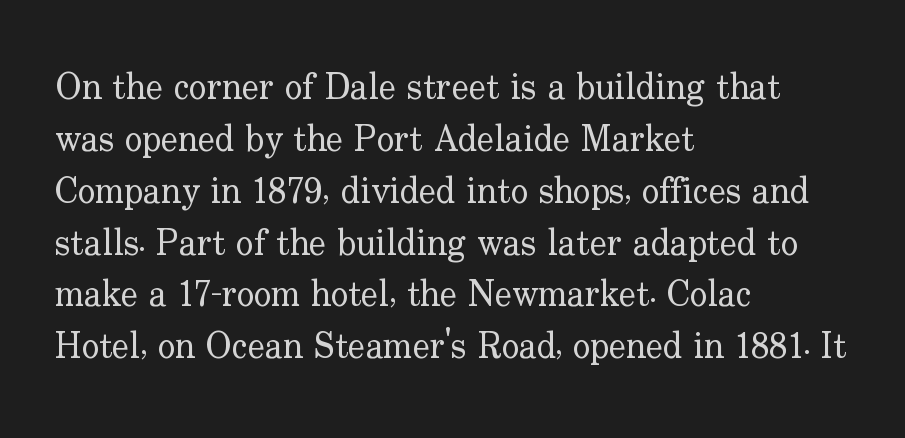
Only glyphs here, with clear space below each row. These lines sit exactly where default settings would place them. Do the characters align in a grid? No, the font is proportional. Stroke thickness stays within the range of a standard reading face or lighter.
